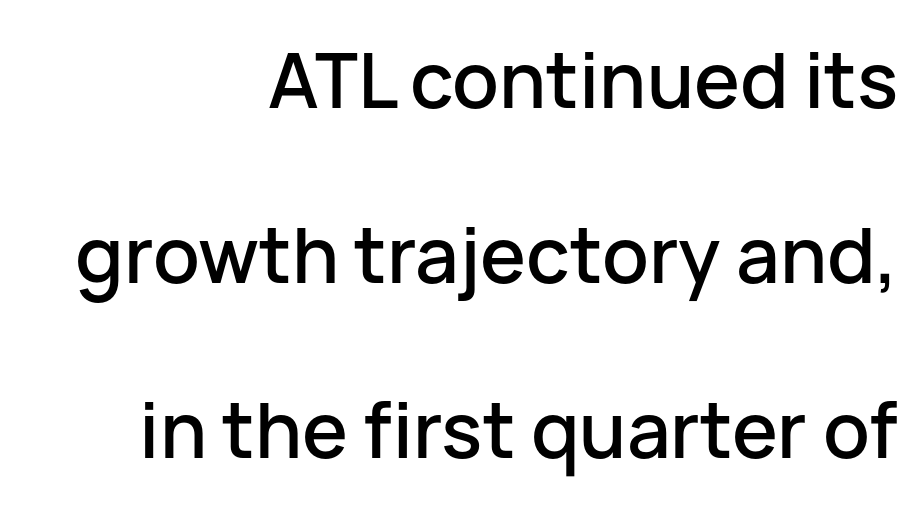
The typesetter chose a ragged-left arrangement here. How would I describe the line gaps? Wide and relaxed. The foot of each line stays bare and open. The letters advance in unequal steps, a hallmark of proportional type.
